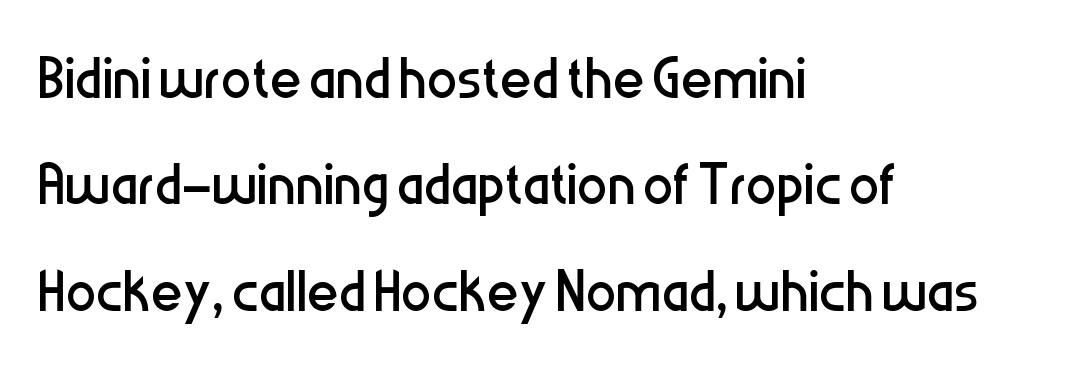
Default kerning and tracking; the words read as compact shapes. The passage shown is typeset with a sans-serif family. These lines were composed using upright roman letters. Weight: in the light-to-regular range.
